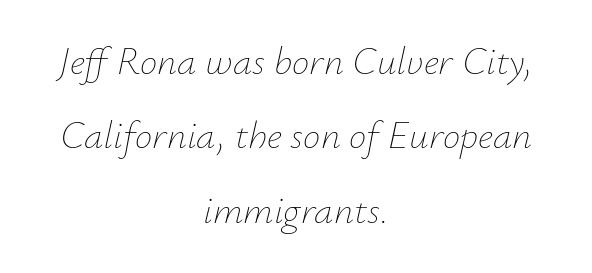
The image shows 39 px thin type, italic (leaning right); set centered, loose line spacing (1.91x), normal letter spacing, not underlined; low stroke contrast and a small x-height.
